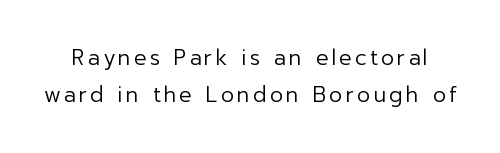
The image shows 21 px text type, upright; set line spacing 1.74x, not underlined.
